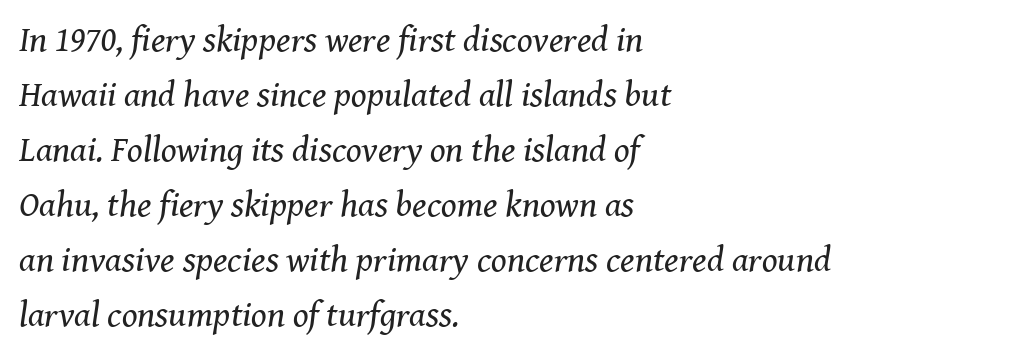
The image shows 36 px regular-weight serif type, italic (leaning right); set left-aligned, normal line spacing (1.53x), normal letter spacing, not underlined; medium stroke contrast and a medium x-height.
